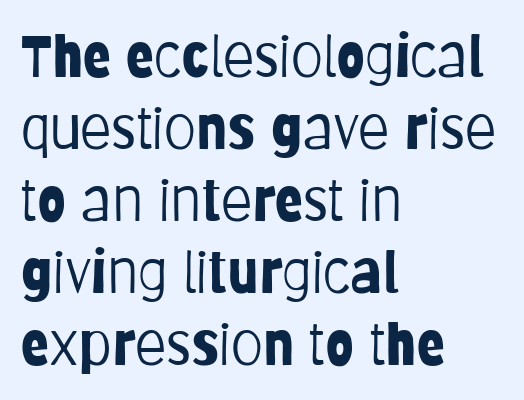
{"serif": "no", "italic": "no", "bold": "no", "weight": "light", "width": "condensed", "stroke_contrast": "low", "x_height": "large", "monospaced": "no", "underline": "no", "align": "left", "line_spacing_ratio": 1.24, "letter_spacing": "normal", "letter_spacing_em": 0.0, "glyph_px": 58}
